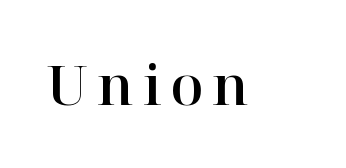
The image shows 54 px serif type, upright; set not underlined; high stroke contrast and a medium x-height.
